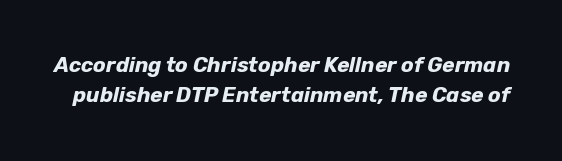
{"italic": "yes", "lean": "right", "slant_degrees": 12, "bold": "yes", "underline": "no", "line_spacing": "normal", "line_spacing_ratio": 1.44, "letter_spacing": "normal", "letter_spacing_em": 0.0, "glyph_px": 21}
